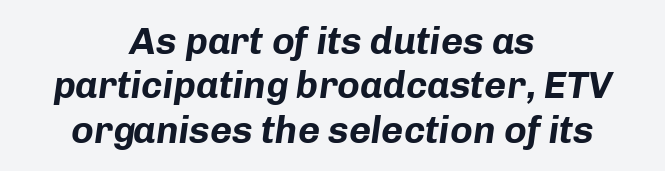
{"italic": "yes", "lean": "right", "slant_degrees": 8, "bold": "yes", "weight": "bold", "width": "normal", "stroke_contrast": "low", "x_height": "medium", "monospaced": "no", "underline": "no", "align": "center", "line_spacing_ratio": 1.17, "letter_spacing": "normal", "letter_spacing_em": 0.0, "glyph_px": 38}
